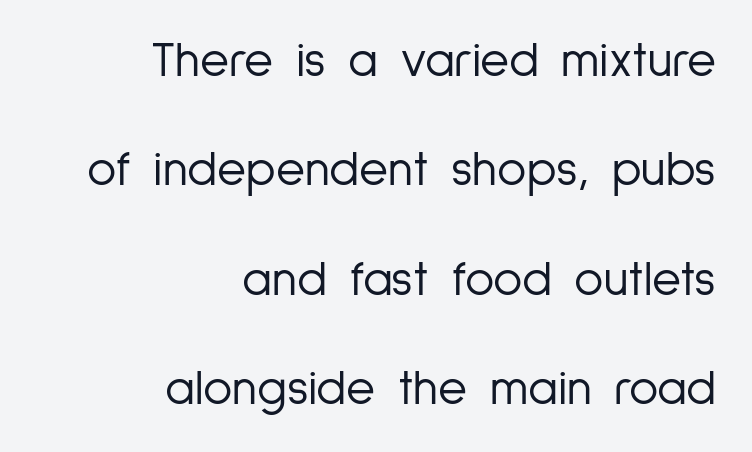
Q: Is the text bold? A: No.
Q: Is the text italic (slanted)? A: No, it is upright.
Q: Is the typeface a serif or a sans-serif typeface? A: Sans-serif.
Q: Is the text underlined? A: No.
Q: How is the paragraph aligned? A: Right-aligned.
Q: Is the spacing between letters normal or unusually wide? A: Normal.
Q: Is the spacing between lines tight, normal or loose? A: Loose.
Q: Width (condensed, normal, or wide)? A: Condensed.
Q: Stroke contrast? A: Low.
Q: x-height? A: Medium.
Q: Monospaced? A: No.
